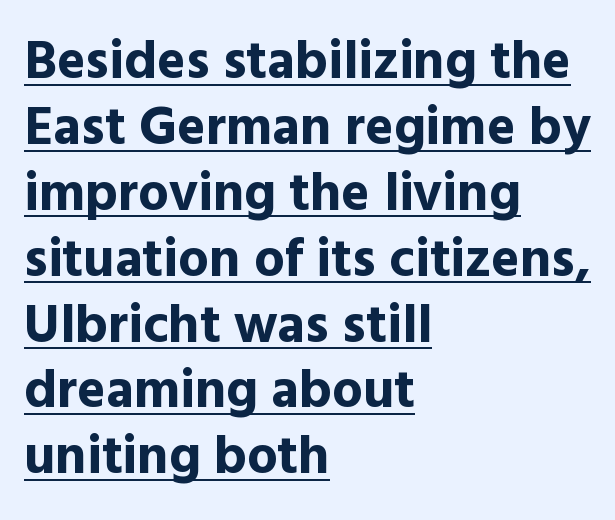
Q: Is the text bold? A: Yes.
Q: Is the text italic (slanted)? A: No, it is upright.
Q: Is the typeface a serif or a sans-serif typeface? A: Sans-serif.
Q: Is the text underlined? A: Yes.
Q: How is the paragraph aligned? A: Left-aligned.
Q: Is the spacing between letters normal or unusually wide? A: Normal.
Q: Width (condensed, normal, or wide)? A: Normal.
Q: x-height? A: Medium.
Q: Monospaced? A: No.
